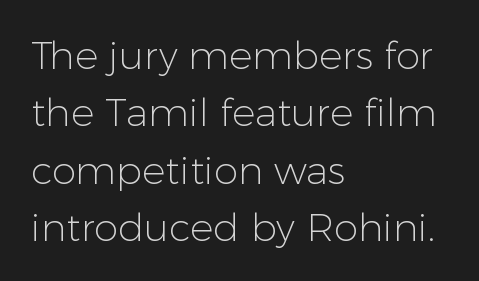
The image shows 39 px light sans-serif type, upright; set left-aligned, normal line spacing (1.47x), normal letter spacing, not underlined; low stroke contrast and a medium x-height.
